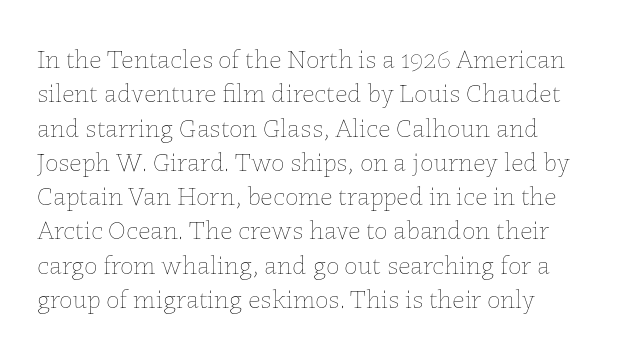
The letterforms sit at book weight or below. Honestly, the letter spacing is just normal — you wouldn't notice it. The type sits square on the baseline with zero lean. Unmarked baselines from the first word to the last. The text block is weighted toward the left margin, trailing off unevenly rightward. The designer left line spacing at the default.
